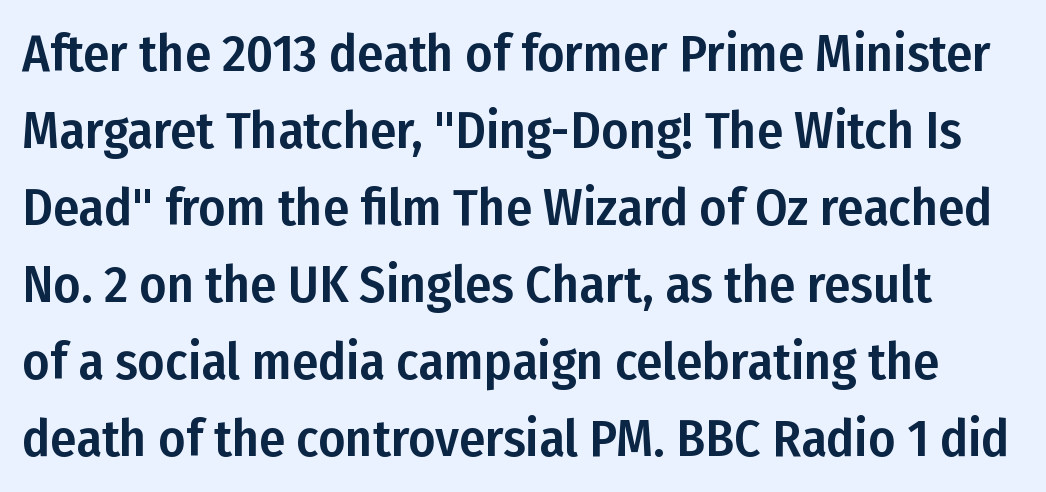
The image shows 52 px condensed sans-serif type, upright; set normal line spacing (1.48x), normal letter spacing, not underlined; low stroke contrast and a medium x-height.
